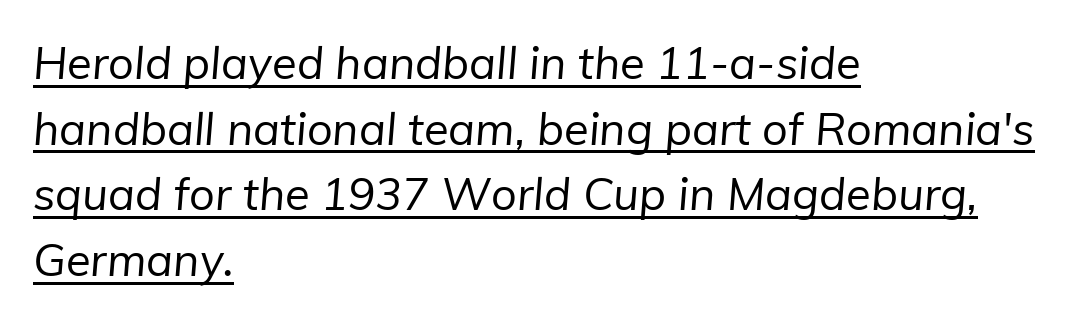
Left-aligned paragraph, ragged on the right. Heaviness? Minimal to ordinary, like unemphasized prose. Quick note: interline space is typical. This sample has the flowing, uneven cadence of proportional lettering. Regarding serifs, this sample does without them. In terms of letterspacing, this is plain default setting.
